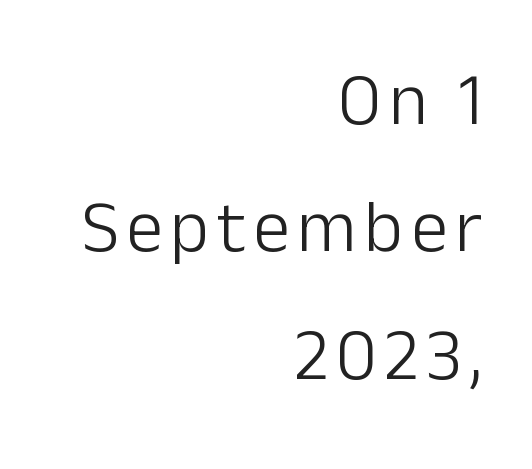
The image shows 74 px light sans-serif type, upright; set right-aligned, line spacing 1.72x, not underlined; low stroke contrast and a medium x-height.
